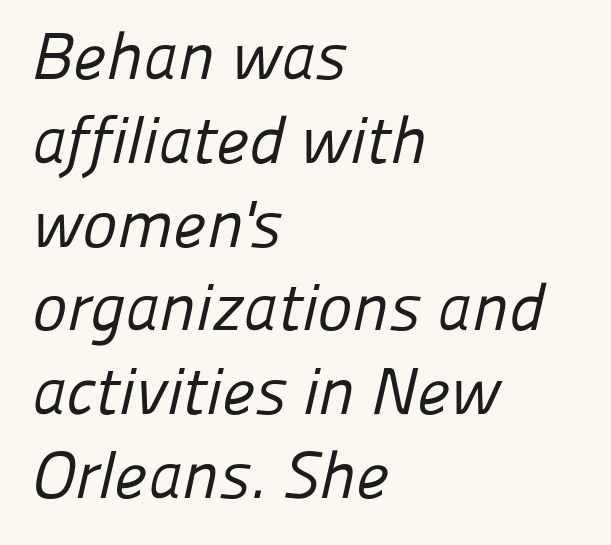
Rows of type keep a routine distance in the vertical direction. Glance below the letters and you will spot only blank space. Note: no serifs on the glyphs. There is no visible air inserted between adjacent glyphs. Typeset ragged right — the left edge is the straight one.
